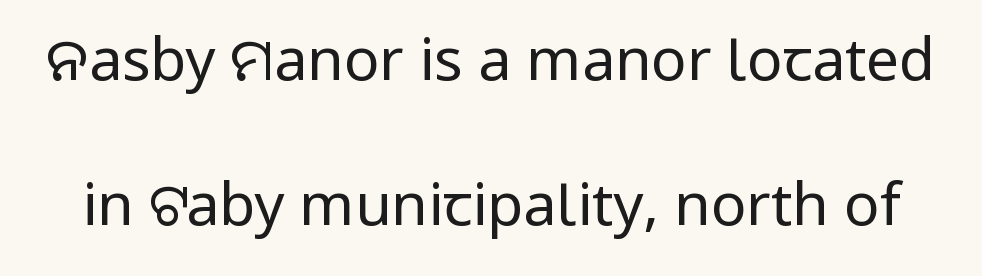
The image shows 59 px regular-weight sans-serif type, upright; set loose line spacing (2.46x), normal letter spacing, not underlined; low stroke contrast and a medium x-height.
